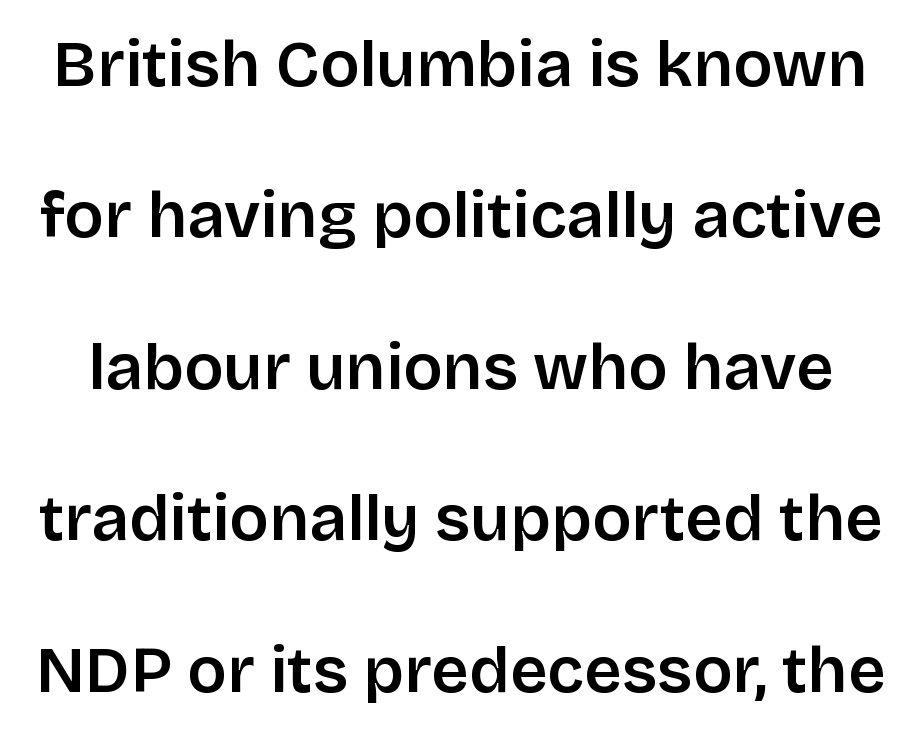
{"serif": "no", "italic": "no", "bold": "semi", "weight": "semibold", "width": "normal", "stroke_contrast": "low", "x_height": "large", "monospaced": "no", "underline": "no", "line_spacing": "loose", "line_spacing_ratio": 2.33, "letter_spacing": "normal", "letter_spacing_em": 0.0, "glyph_px": 65}
